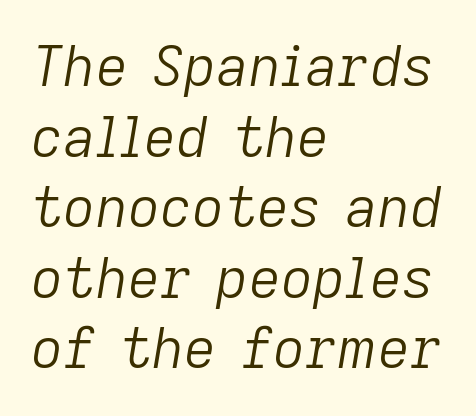
This is not heavy type; no bold has been used. The passage shown is typed in a proportional face where columns would drift. Regular leading. This rendering uses left alignment, leaving the right contour irregular. The font's italic variant was chosen for this text. A typesetter would call this zero additional tracking.
